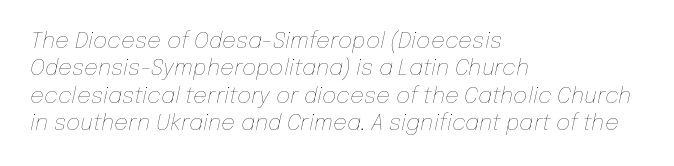
Q: Is the text bold? A: No.
Q: Is the text italic (slanted)? A: Yes, it leans right by about 12 degrees.
Q: Is the text underlined? A: No.
Q: How is the paragraph aligned? A: Left-aligned.
Q: Is the spacing between letters normal or unusually wide? A: Normal.
